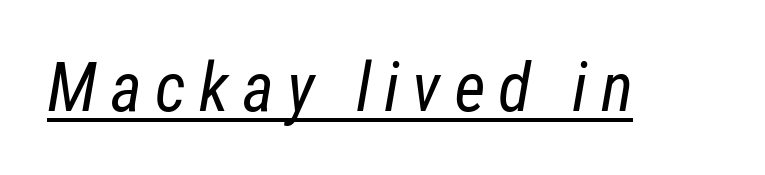
Looks like regular typesetting: each glyph gets only the width it needs. A rule runs beneath these lines of type. Compared with a typical body face, this is equally light or lighter still. Is the type slanted? Yes — the strokes lean at a clear angle.
